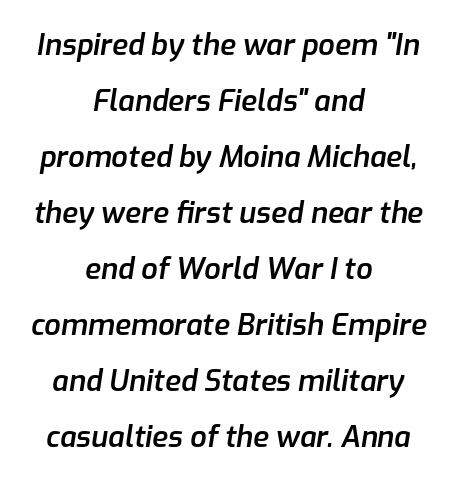
The whitespace from short lines is split evenly between both sides. The glyphs have the mass of a demibold cut, below bold. Observe the lean: these are italic letterforms. Leading: increased.
